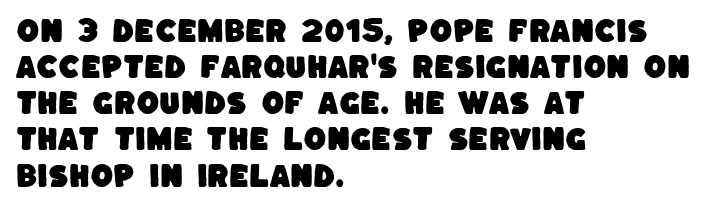
Visually the block forms a straight wall on the left and a jagged coastline on the right. These lines sit exactly where default settings would place them. This rendering leaves character spacing at its baseline value. Decoration check: the copy has no underline.
